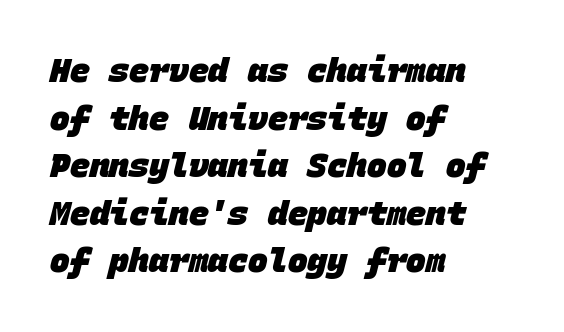
{"serif": "no", "bold": "yes", "weight": "heavy", "width": "normal", "stroke_contrast": "low", "x_height": "large", "monospaced": "yes", "underline": "no", "align": "left", "line_spacing": "normal", "line_spacing_ratio": 1.44, "letter_spacing": "normal", "letter_spacing_em": 0.0, "glyph_px": 33}
